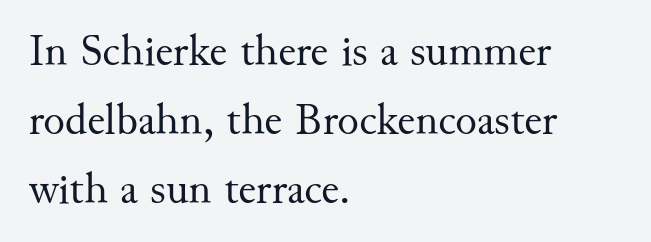
These lines are set flush left with a ragged right edge. These lines were composed using upright roman letters. These lines keep a tight, regular rhythm from letter to letter. Old-style or modern, the face here clearly has serifs.
